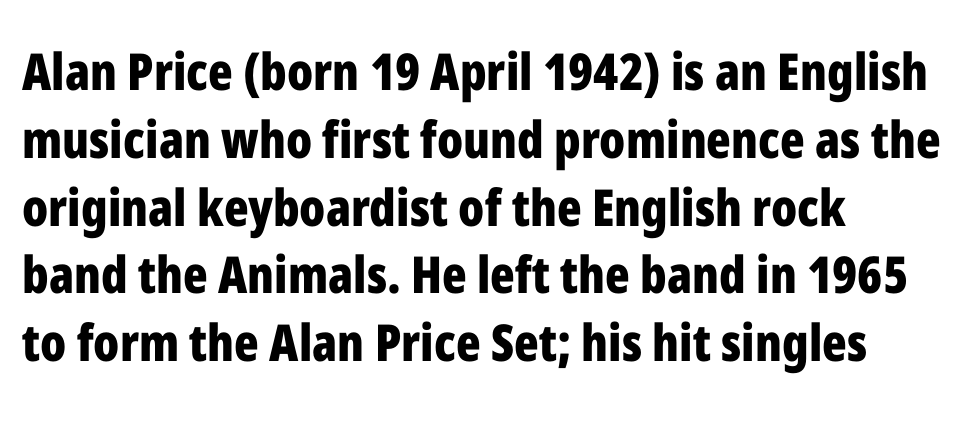
{"serif": "no", "italic": "no", "bold": "yes", "weight": "bold", "width": "condensed", "stroke_contrast": "low", "x_height": "medium", "monospaced": "no", "underline": "no", "align": "left", "line_spacing": "normal", "line_spacing_ratio": 1.33, "letter_spacing": "normal", "letter_spacing_em": 0.0, "glyph_px": 51}
